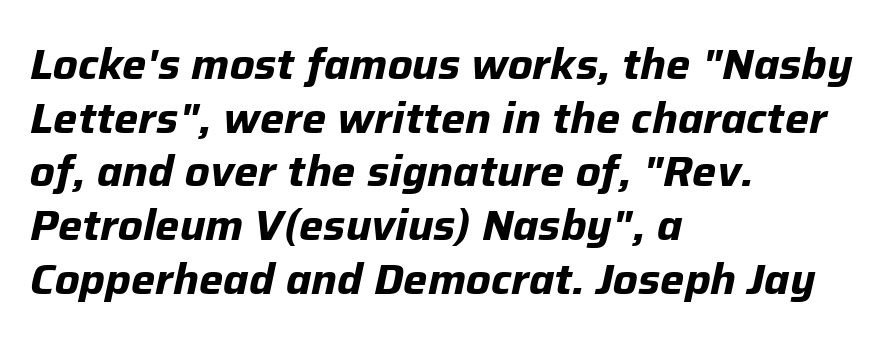
The passage shown is typed in a proportional face where columns would drift. Observe the ordinary spacing: letters are neighbours, not strangers. I'd describe the lettering as bold — thick and assertive. Reading down the column, the eye jumps a familiar distance to each next line. The typography opts for an oblique posture over an upright one.
